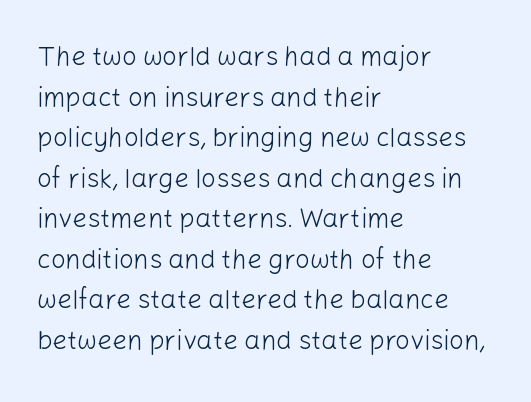
The image shows 26 px text type, upright; set left-aligned, normal line spacing (1.56x), normal letter spacing, not underlined.
